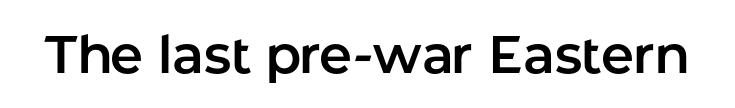
{"serif": "no", "italic": "no", "width": "normal", "stroke_contrast": "low", "x_height": "medium", "monospaced": "no", "underline": "no", "letter_spacing": "normal", "letter_spacing_em": 0.0, "glyph_px": 53}
